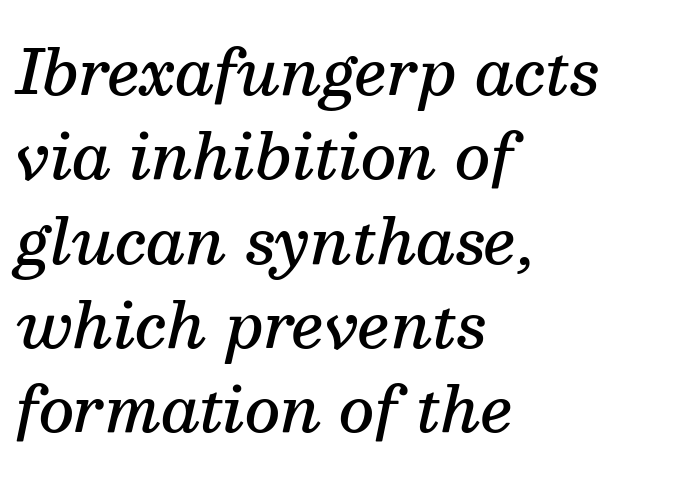
{"serif": "yes", "italic": "yes", "lean": "right", "slant_degrees": 13, "bold": "semi", "weight": "semibold", "width": "normal", "stroke_contrast": "medium", "x_height": "medium", "monospaced": "no", "underline": "no", "align": "left", "line_spacing": "normal", "line_spacing_ratio": 1.36, "letter_spacing": "normal", "letter_spacing_em": 0.0, "glyph_px": 62}
